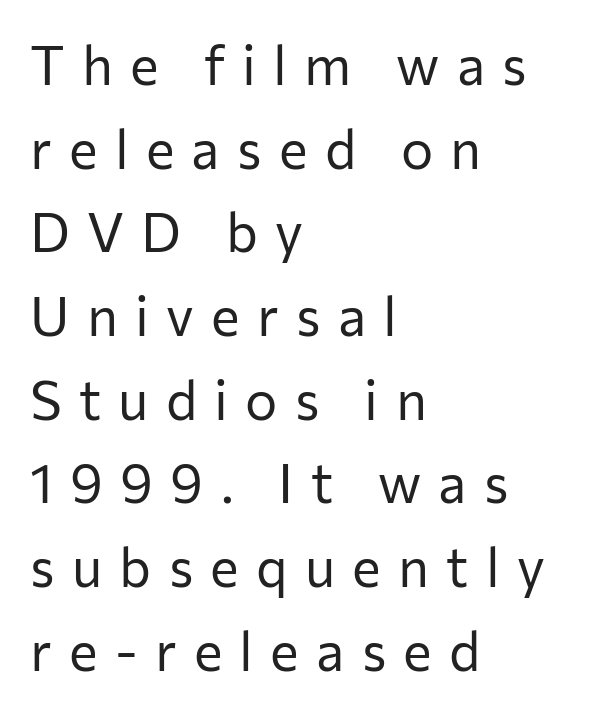
The image shows 54 px regular-weight sans-serif type, upright; set left-aligned, normal line spacing (1.55x), unusually wide letter spacing (+0.32 em), not underlined; low stroke contrast and a medium x-height.
